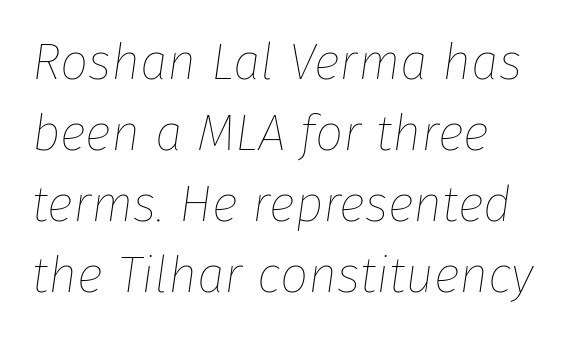
Q: Is the text bold? A: No.
Q: Is the text italic (slanted)? A: Yes, it leans right by about 8 degrees.
Q: Is the text underlined? A: No.
Q: How is the paragraph aligned? A: Left-aligned.
Q: Is the spacing between letters normal or unusually wide? A: Normal.
Q: Is the spacing between lines tight, normal or loose? A: Normal.
Q: Width (condensed, normal, or wide)? A: Normal.
Q: Stroke contrast? A: Low.
Q: x-height? A: Medium.
Q: Monospaced? A: No.
